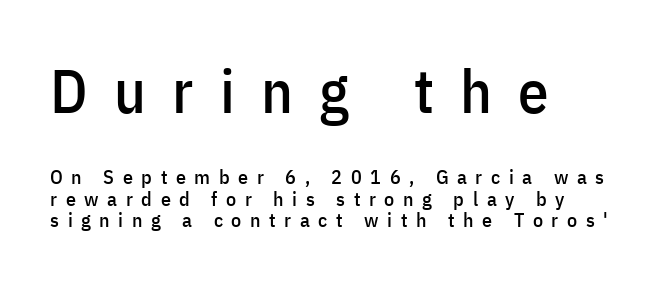
In this sample the first text group is rendered at the bigger scale. The letterforms stand isolated, each surrounded by extra space. Is this a fixed-width face? No — the glyphs have proportional, varying widths. Interline gaps are noticeably narrow in this sample. You can tell from the bare stems that sans-serif type was used.
